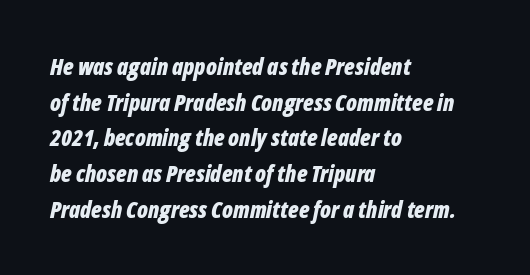
{"italic": "yes", "lean": "right", "slant_degrees": 12, "bold": "yes", "underline": "no", "align": "left", "line_spacing": "normal", "line_spacing_ratio": 1.55, "letter_spacing": "normal", "letter_spacing_em": 0.0, "glyph_px": 23}
